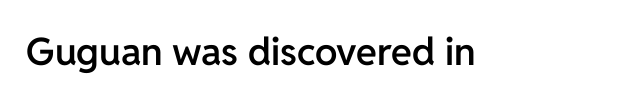
The image shows 38 px semibold sans-serif type, upright; set normal letter spacing, not underlined; low stroke contrast and a medium x-height.
